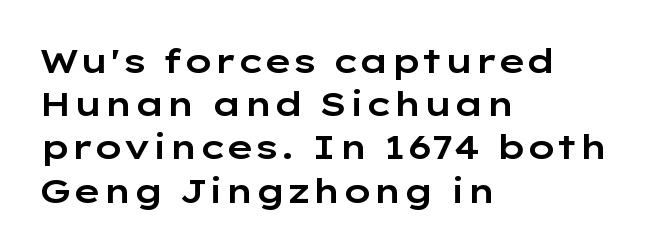
Q: Is the text italic (slanted)? A: No, it is upright.
Q: Is the typeface a serif or a sans-serif typeface? A: Sans-serif.
Q: Is the text underlined? A: No.
Q: How is the paragraph aligned? A: Left-aligned.
Q: Is the spacing between letters normal or unusually wide? A: Normal.
Q: Is the spacing between lines tight, normal or loose? A: Normal.
Q: Width (condensed, normal, or wide)? A: Wide.
Q: Stroke contrast? A: Low.
Q: x-height? A: Medium.
Q: Monospaced? A: No.
